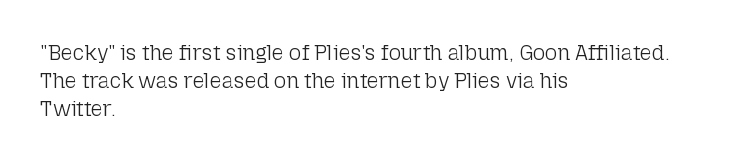
The image shows 21 px text type, upright; set left-aligned, normal line spacing (1.33x), normal letter spacing, not underlined.
